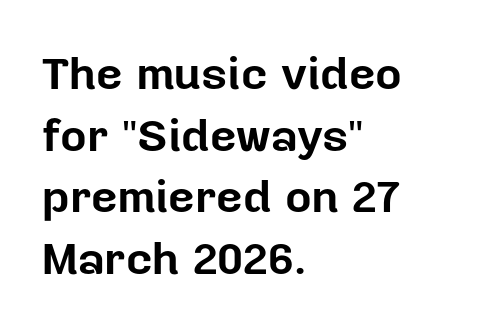
The image shows 46 px bold sans-serif type, upright; set left-aligned, normal line spacing (1.34x), normal letter spacing, not underlined; low stroke contrast and a medium x-height.
